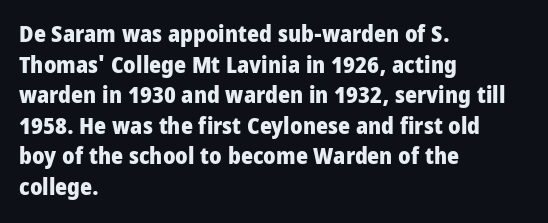
{"italic": "no", "bold": "yes", "underline": "no", "align": "left", "line_spacing": "normal", "line_spacing_ratio": 1.33, "letter_spacing": "normal", "letter_spacing_em": 0.0, "glyph_px": 23}
